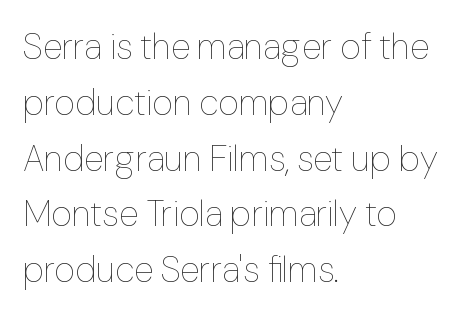
The image shows 36 px thin type, upright; set left-aligned, normal line spacing (1.55x), normal letter spacing, not underlined; low stroke contrast and a medium x-height.
